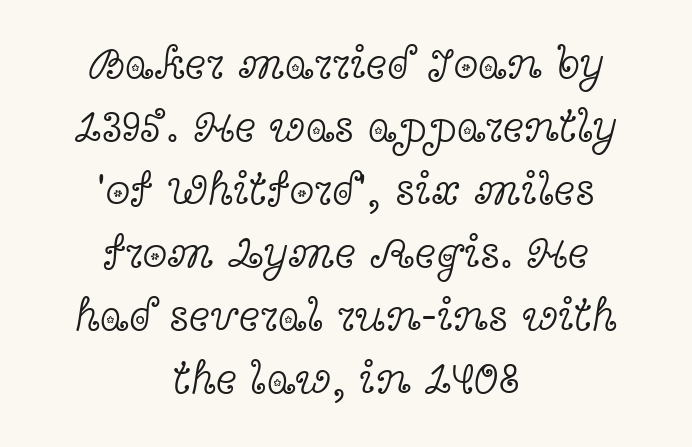
{"serif": "yes", "bold": "no", "weight": "light", "width": "wide", "x_height": "medium", "monospaced": "no", "underline": "no", "align": "center", "line_spacing": "normal", "line_spacing_ratio": 1.4, "letter_spacing": "normal", "letter_spacing_em": 0.0, "glyph_px": 45}
